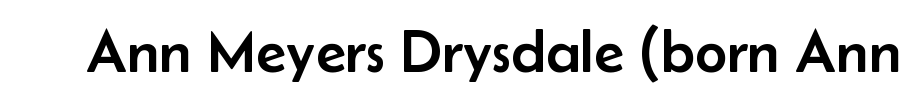
The image shows 62 px sans-serif type, upright; set normal letter spacing, not underlined; low stroke contrast and a small x-height.
